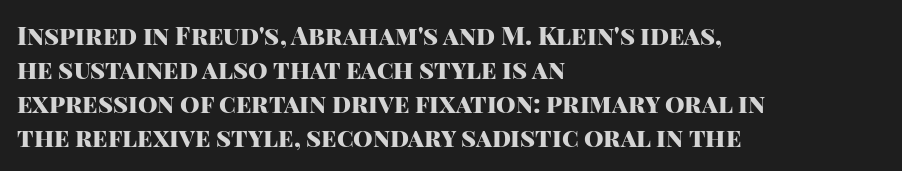
Q: Is the text bold? A: Yes.
Q: Is the text italic (slanted)? A: No, it is upright.
Q: Is the text underlined? A: No.
Q: How is the paragraph aligned? A: Left-aligned.
Q: Is the spacing between letters normal or unusually wide? A: Normal.
Q: Is the spacing between lines tight, normal or loose? A: Normal.
